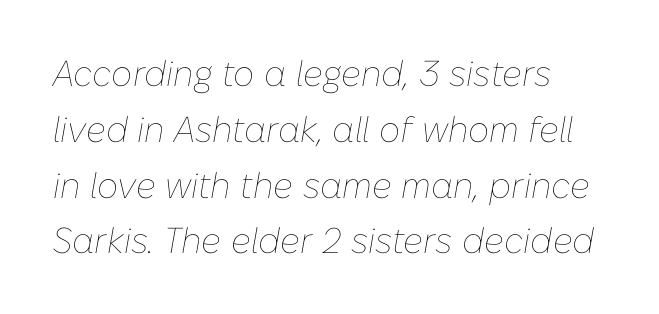
Q: Is the text bold? A: No.
Q: Is the text italic (slanted)? A: Yes, it leans right by about 10 degrees.
Q: Is the text underlined? A: No.
Q: Is the spacing between letters normal or unusually wide? A: Normal.
Q: Is the spacing between lines tight, normal or loose? A: Normal.
Q: Width (condensed, normal, or wide)? A: Normal.
Q: Stroke contrast? A: Low.
Q: x-height? A: Medium.
Q: Monospaced? A: No.
